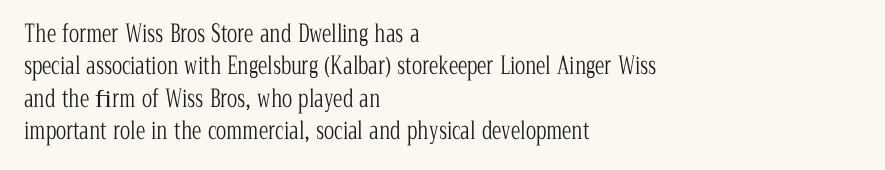
Q: Is the text bold? A: No.
Q: Is the text italic (slanted)? A: No, it is upright.
Q: Is the text underlined? A: No.
Q: How is the paragraph aligned? A: Left-aligned.
Q: Is the spacing between letters normal or unusually wide? A: Normal.
Q: Is the spacing between lines tight, normal or loose? A: Normal.
